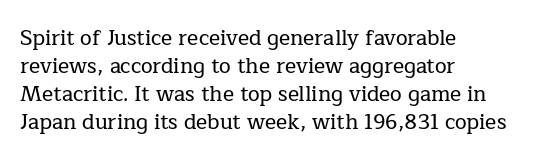
If you measured baseline to baseline, you'd find a middling distance. Descenders are the only things crossing below the line. The lines in this sample share a left origin and differ only in where they stop. Letter spacing: default. Quick note: not italic, upright.
